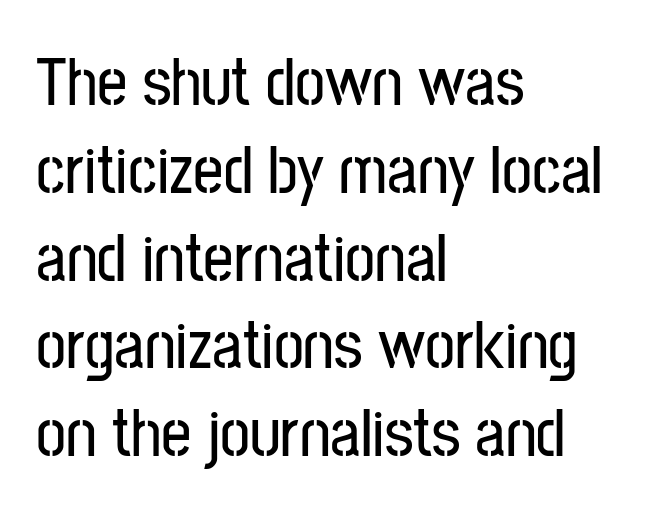
{"serif": "no", "italic": "no", "width": "condensed", "stroke_contrast": "low", "x_height": "medium", "monospaced": "no", "underline": "no", "align": "left", "line_spacing": "normal", "line_spacing_ratio": 1.31, "letter_spacing": "normal", "letter_spacing_em": 0.0, "glyph_px": 67}
